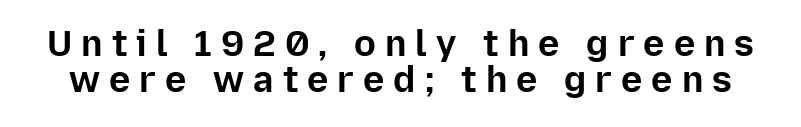
Nope, not italic — everything's standing straight. Tightly led — the rows are bunched. Students, this is bold: see how much ink each stroke carries. You could not count columns in this text — the font is proportionally spaced.
